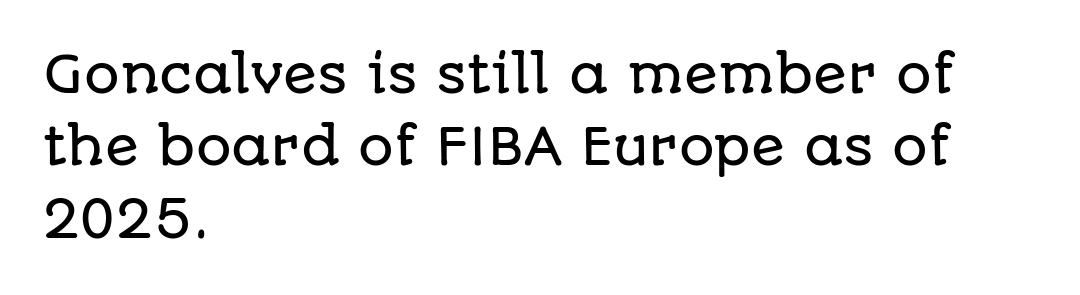
The image shows 50 px sans-serif type, upright; set left-aligned, normal line spacing (1.45x), normal letter spacing, not underlined; low stroke contrast and a large x-height.
